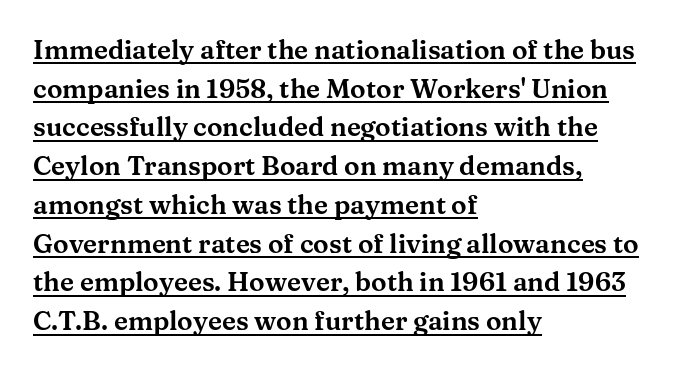
This sample carries an underscore along the baseline area. The passage shown stacks its lines at a standard gap. Here the glyphs are tracked normally, forming tight word shapes. The lines in this sample share a left origin and differ only in where they stop. The letters stand upright; this is a roman face.
